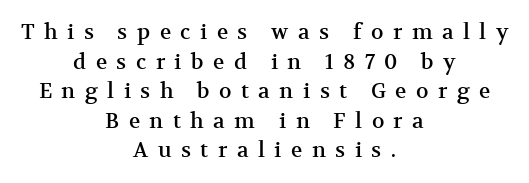
Q: Is the text italic (slanted)? A: No, it is upright.
Q: Is the text underlined? A: No.
Q: How is the paragraph aligned? A: Centered.
Q: Is the spacing between letters normal or unusually wide? A: Unusually wide.
Q: Is the spacing between lines tight, normal or loose? A: Normal.
